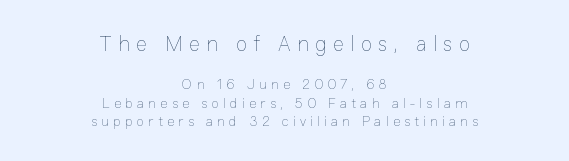
{"italic": "no", "bold": "no", "underline": "no", "align": "center", "line_spacing": "normal", "line_spacing_ratio": 1.31, "letter_spacing": "wide", "letter_spacing_em": 0.3, "larger_block": "first", "size_ratio": 1.5, "glyph_px": 21}
